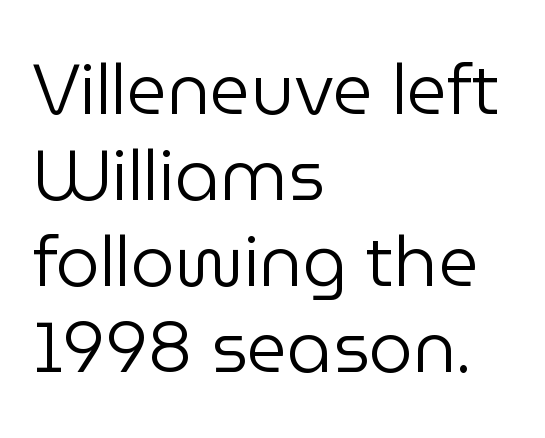
The image shows 70 px regular-weight sans-serif type, upright; set left-aligned, line spacing 1.23x, normal letter spacing, not underlined; low stroke contrast and a medium x-height.
